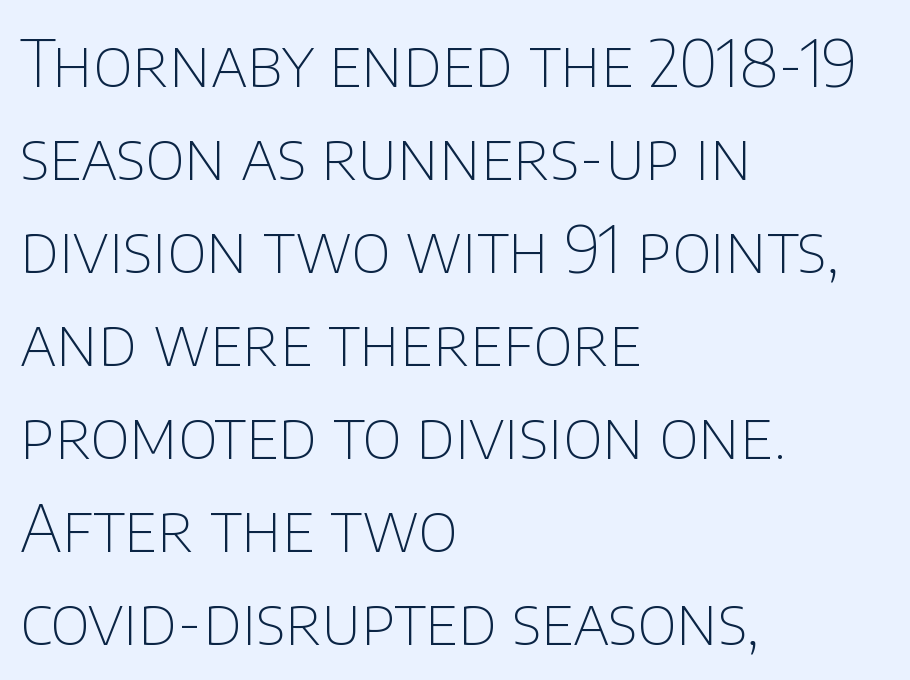
Honestly, there is no underline to notice here at all. Words appear dense and cohesive because spacing is normal. Summary of vertical rhythm: regular, with standard interline spacing. Vertical strokes here are truly vertical. The rendering shows plain stroke endings on the letterforms — a sans-serif design. Is this a fixed-width face? No — the glyphs have proportional, varying widths.
